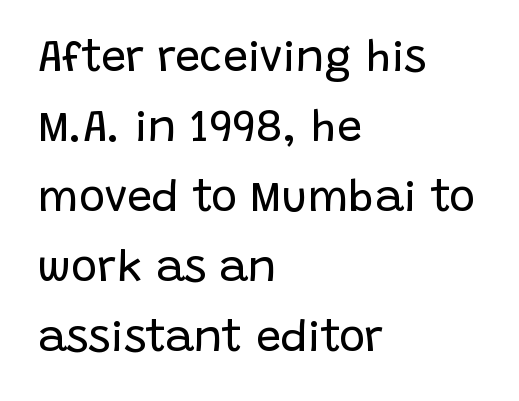
{"serif": "no", "italic": "no", "bold": "no", "weight": "regular", "width": "normal", "stroke_contrast": "low", "x_height": "large", "monospaced": "no", "underline": "no", "align": "left", "line_spacing": "normal", "line_spacing_ratio": 1.59, "letter_spacing": "normal", "letter_spacing_em": 0.0, "glyph_px": 44}
